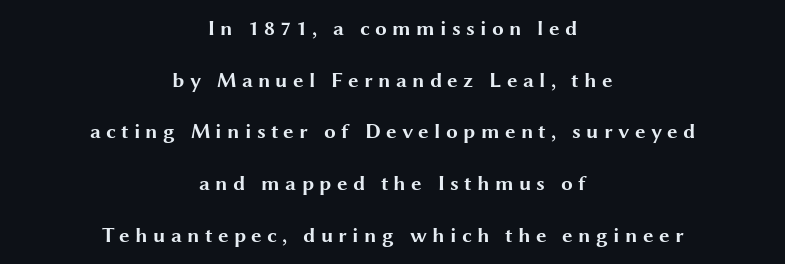
The image shows 21 px bold type, upright; set centered, loose line spacing (2.46x), unusually wide letter spacing (+0.25 em), not underlined.
